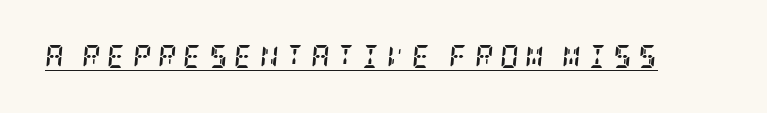
{"italic": "yes", "lean": "right", "slant_degrees": 5, "bold": "yes", "underline": "yes", "letter_spacing": "wide", "letter_spacing_em": 0.29, "glyph_px": 23}
